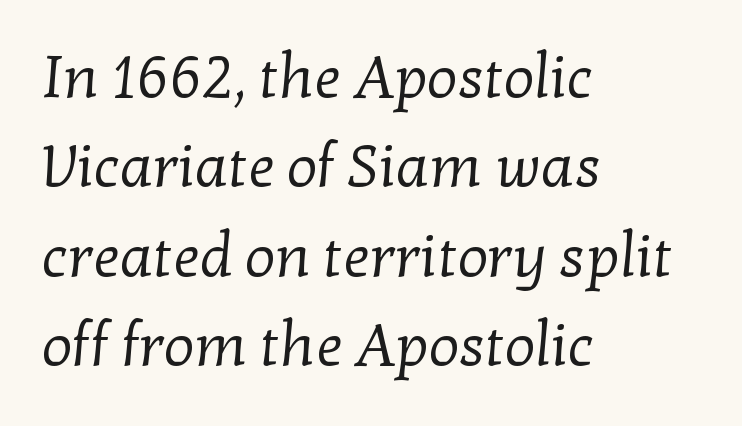
{"serif": "yes", "bold": "no", "weight": "regular", "width": "normal", "stroke_contrast": "low", "x_height": "medium", "monospaced": "no", "underline": "no", "align": "left", "line_spacing": "normal", "line_spacing_ratio": 1.49, "letter_spacing": "normal", "letter_spacing_em": 0.0, "glyph_px": 60}
